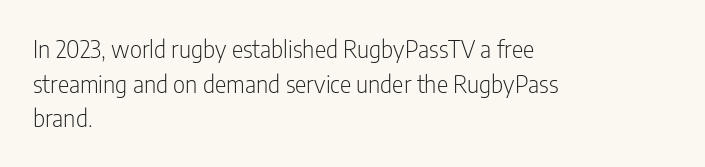
Q: Is the text bold? A: No.
Q: Is the text italic (slanted)? A: No, it is upright.
Q: Is the text underlined? A: No.
Q: How is the paragraph aligned? A: Left-aligned.
Q: Is the spacing between letters normal or unusually wide? A: Normal.
Q: Is the spacing between lines tight, normal or loose? A: Normal.
